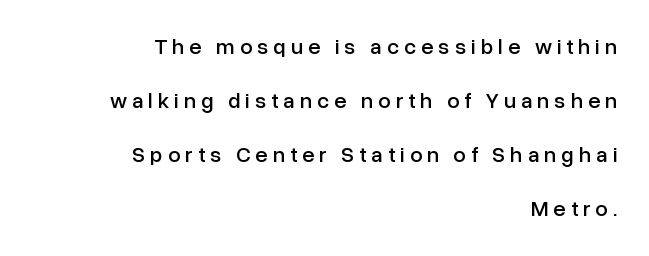
The image shows 22 px text type, upright; set right-aligned, loose line spacing (2.45x), unusually wide letter spacing (+0.23 em), not underlined.
